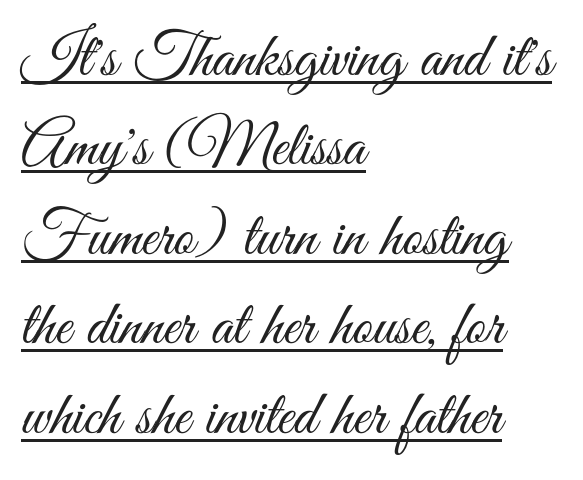
{"serif": "no", "bold": "no", "weight": "light", "width": "condensed", "stroke_contrast": "medium", "x_height": "small", "monospaced": "no", "underline": "yes", "align": "left", "line_spacing": "normal", "line_spacing_ratio": 1.42, "letter_spacing": "normal", "letter_spacing_em": 0.0, "glyph_px": 63}
